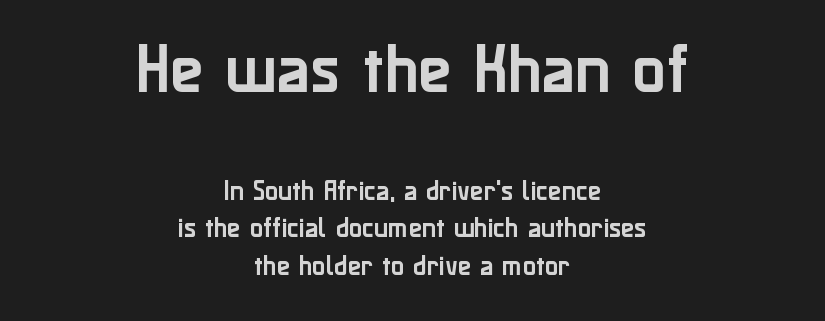
In terms of letterspacing, this is plain default setting. Is this a fixed-width face? No — the glyphs have proportional, varying widths. Block one is the big one; block two sits smaller underneath. Line starts and ends both wander, symmetrically. The type family on display is of the sans-serif kind.
